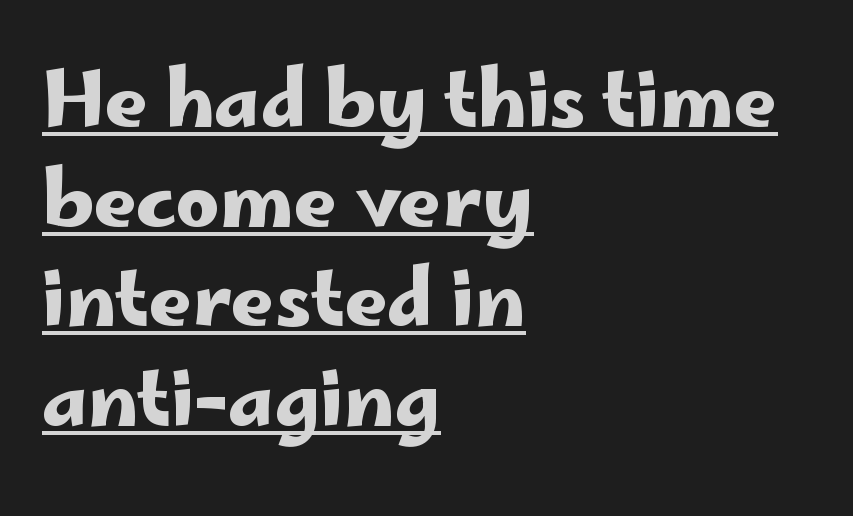
The rendering uses natural spacing where letterforms have individual widths. In terms of leading, this rendering sits right in the middle. The text block is weighted toward the left margin, trailing off unevenly rightward. The rendering shows plain stroke endings on the letterforms — a sans-serif design.
